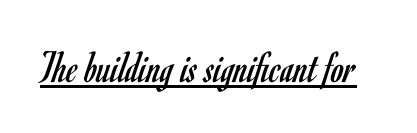
Q: Is the text bold? A: No.
Q: Is the text italic (slanted)? A: Yes.
Q: Is the typeface a serif or a sans-serif typeface? A: Sans-serif.
Q: Is the text underlined? A: Yes.
Q: Is the spacing between letters normal or unusually wide? A: Normal.
Q: Width (condensed, normal, or wide)? A: Condensed.
Q: Stroke contrast? A: Low.
Q: x-height? A: Small.
Q: Monospaced? A: No.
